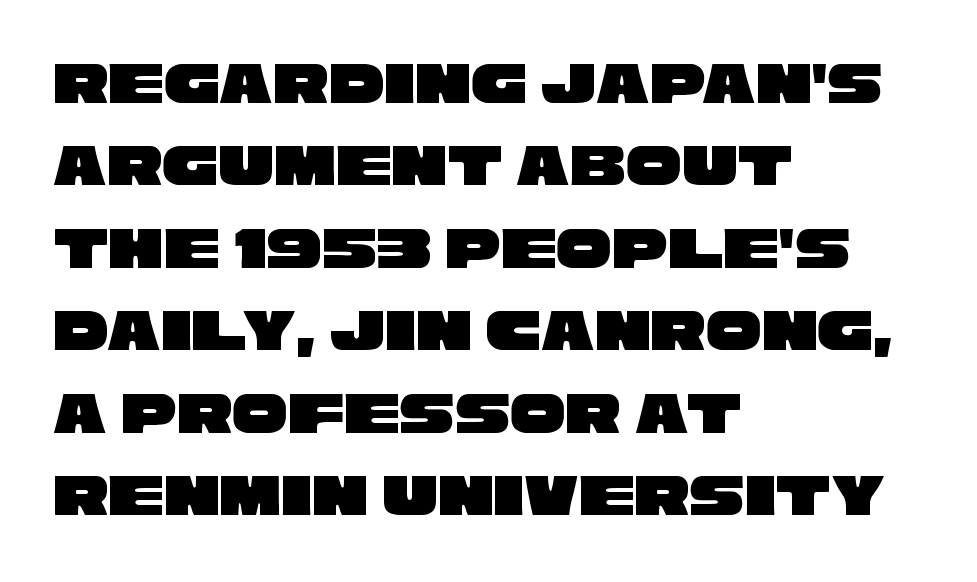
The image shows 62 px wide sans-serif type; set left-aligned, normal line spacing (1.33x), normal letter spacing, not underlined; low stroke contrast and a large x-height.
